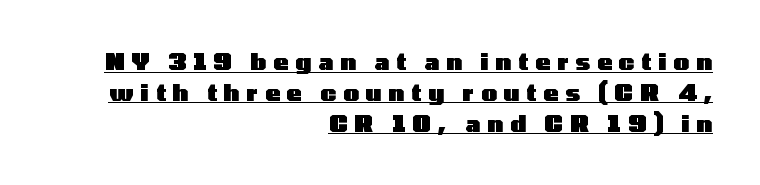
{"italic": "no", "bold": "yes", "underline": "yes", "align": "right", "line_spacing": "normal", "line_spacing_ratio": 1.4, "letter_spacing": "wide", "letter_spacing_em": 0.32, "glyph_px": 22}
